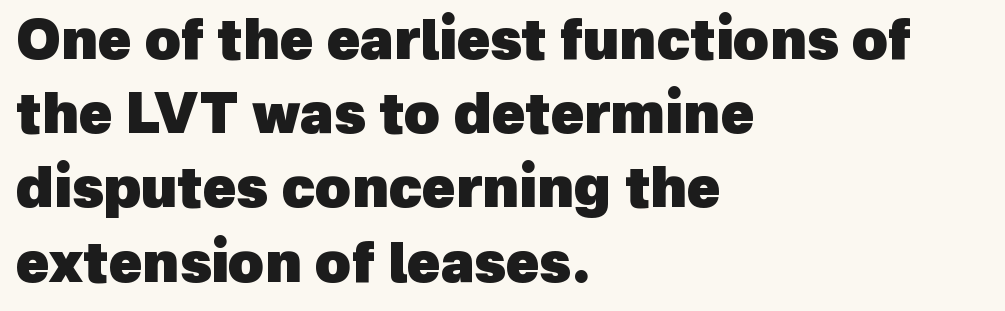
{"serif": "no", "bold": "yes", "weight": "heavy", "width": "normal", "x_height": "medium", "monospaced": "no", "underline": "no", "align": "left", "line_spacing": "normal", "line_spacing_ratio": 1.35, "letter_spacing": "normal", "letter_spacing_em": 0.0, "glyph_px": 55}
